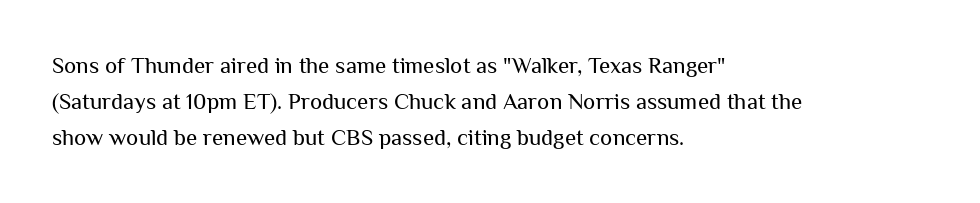
{"italic": "no", "bold": "no", "underline": "no", "align": "left", "line_spacing": "normal", "line_spacing_ratio": 1.56, "letter_spacing": "normal", "letter_spacing_em": 0.0, "glyph_px": 23}
